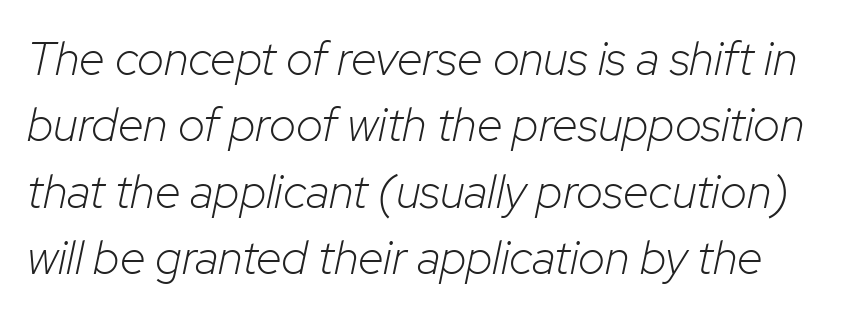
The image shows 47 px light type, italic (leaning right); set normal line spacing (1.41x), normal letter spacing, not underlined; low stroke contrast and a medium x-height.
